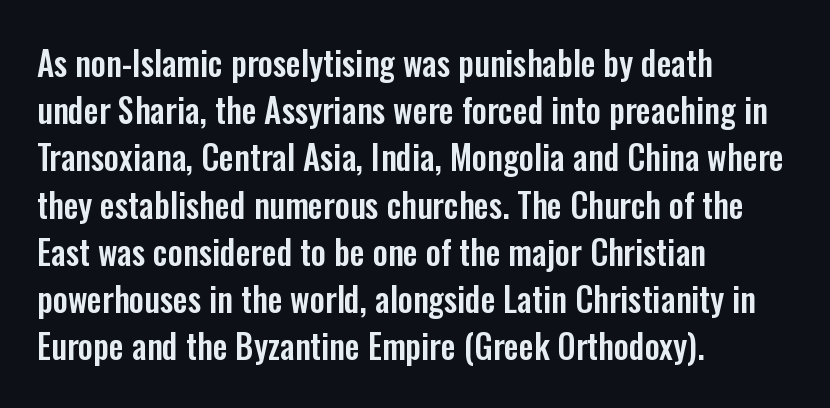
{"serif": "no", "italic": "no", "width": "condensed", "stroke_contrast": "low", "x_height": "medium", "monospaced": "no", "underline": "no", "align": "left", "line_spacing": "normal", "line_spacing_ratio": 1.43, "letter_spacing": "normal", "letter_spacing_em": 0.0, "glyph_px": 33}
